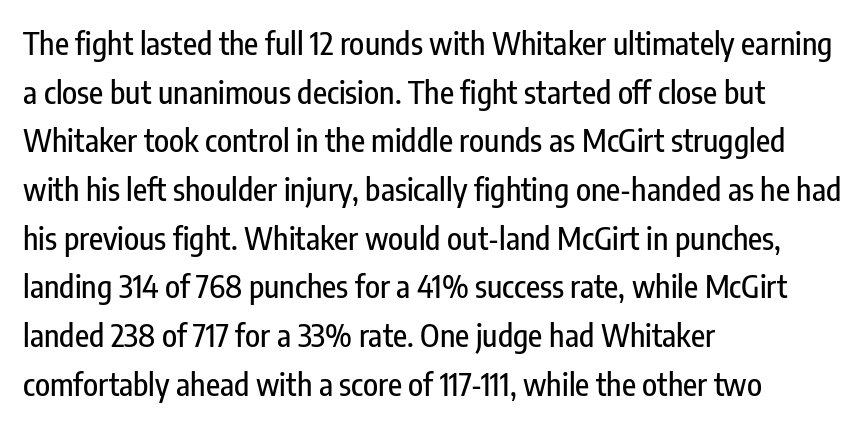
The image shows 31 px condensed sans-serif type, upright; set left-aligned, normal line spacing (1.57x), normal letter spacing, not underlined; low stroke contrast and a medium x-height.
